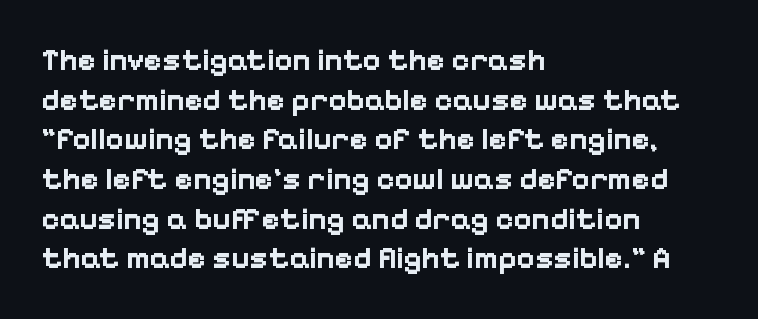
The image shows 31 px bold sans-serif type, upright; set left-aligned, normal line spacing (1.28x), normal letter spacing, not underlined; low stroke contrast and a medium x-height.
